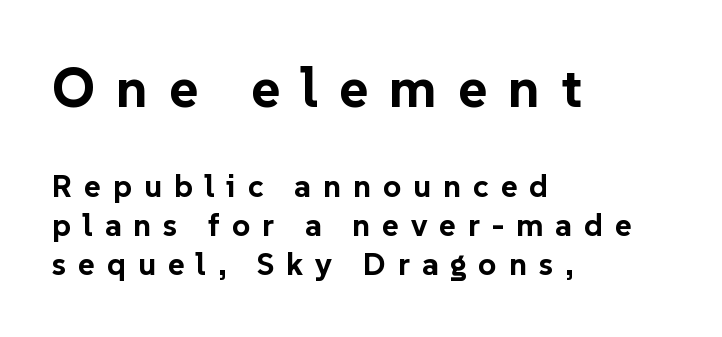
The image shows 56 px bold sans-serif type, upright; set left-aligned, line spacing 1.22x, unusually wide letter spacing (+0.37 em), not underlined; the first (top) block is 1.75x larger; low stroke contrast and a medium x-height.
